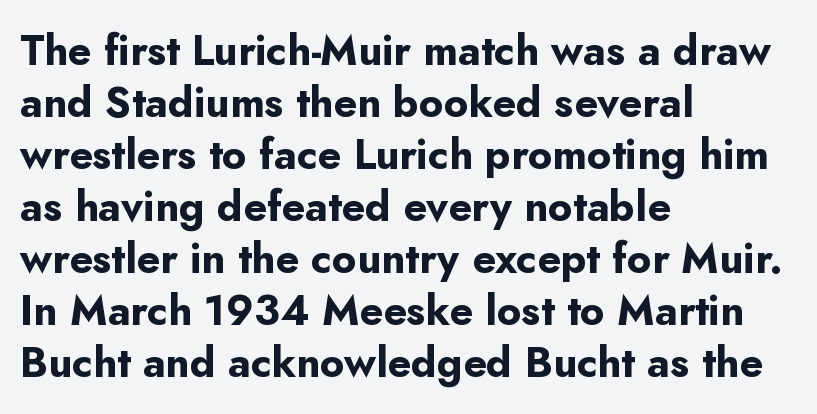
{"serif": "no", "italic": "no", "bold": "yes", "weight": "bold", "width": "normal", "stroke_contrast": "low", "x_height": "small", "monospaced": "no", "underline": "no", "align": "left", "line_spacing_ratio": 1.24, "letter_spacing": "normal", "letter_spacing_em": 0.0, "glyph_px": 42}
